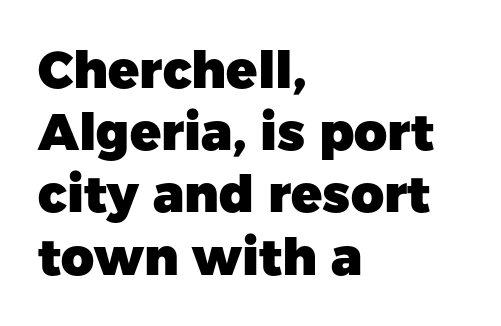
A full-strength bold gives these letters their thick strokes. Inter-character spacing is left at the font's built-in metrics. The face used here is proportionally spaced, like ordinary book or web type. Underline: absent. This is roman type, the default non-slanted kind. A sans-serif font was chosen for this passage.
